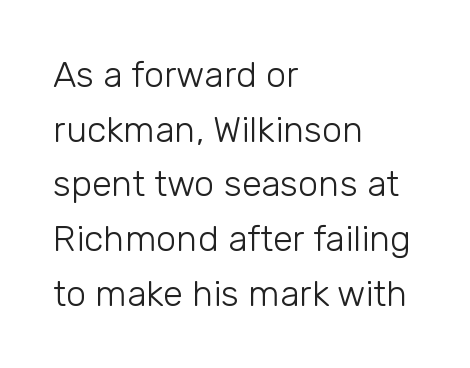
The image shows 36 px light sans-serif type, upright; set left-aligned, normal line spacing (1.52x), normal letter spacing, not underlined; low stroke contrast and a medium x-height.
